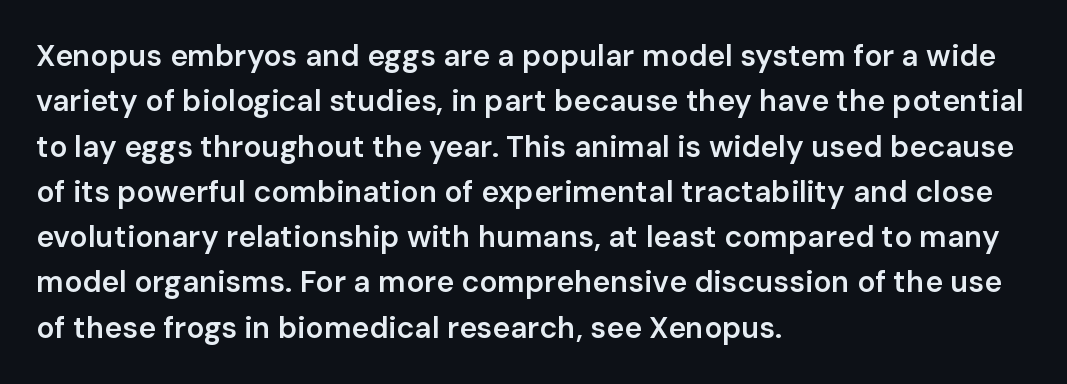
{"serif": "no", "italic": "no", "bold": "semi", "weight": "semibold", "width": "normal", "stroke_contrast": "low", "x_height": "medium", "monospaced": "no", "underline": "no", "align": "left", "line_spacing": "normal", "line_spacing_ratio": 1.51, "letter_spacing": "normal", "letter_spacing_em": 0.0, "glyph_px": 30}
